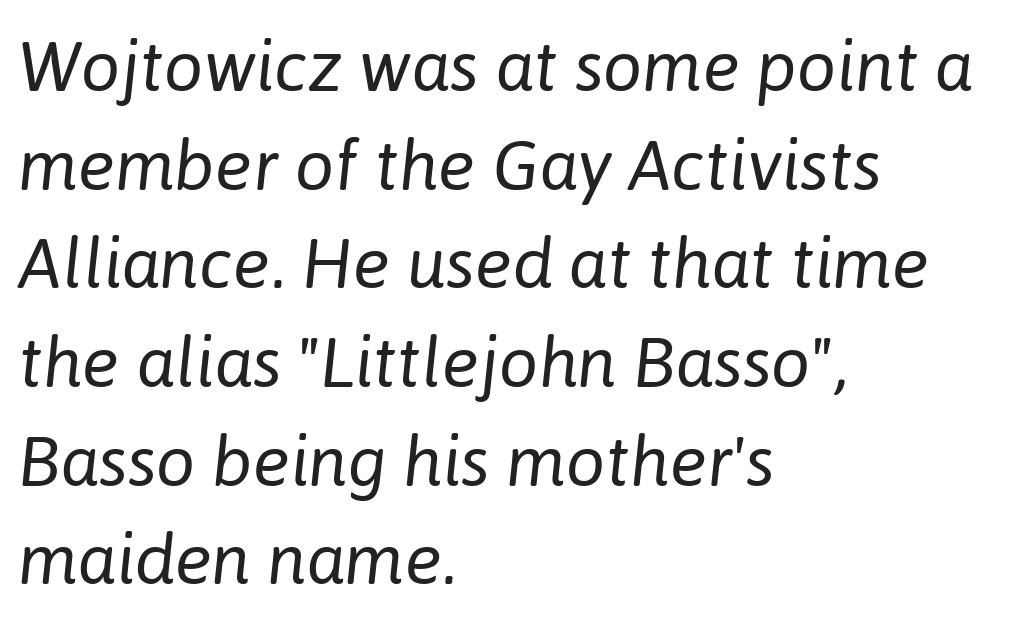
The words here are not underlined. Leading matches the norm, producing a regular column. In terms of letterspacing, this is plain default setting. Notice how the passage keeps a crisp vertical edge on the left only. Is the type heavy? It reads as light-to-regular instead. The font's italic variant was chosen for this text.
